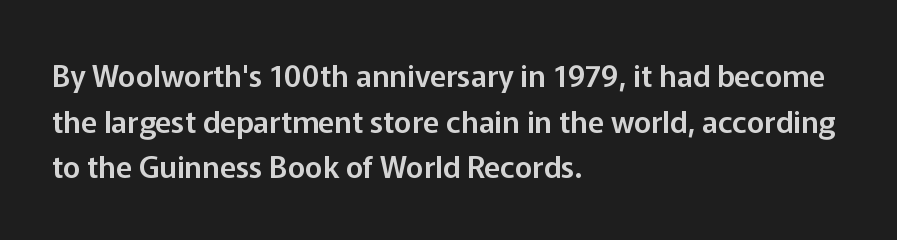
{"serif": "no", "italic": "no", "width": "normal", "stroke_contrast": "low", "x_height": "medium", "monospaced": "no", "underline": "no", "align": "left", "line_spacing": "normal", "line_spacing_ratio": 1.52, "letter_spacing": "normal", "letter_spacing_em": 0.0, "glyph_px": 30}
